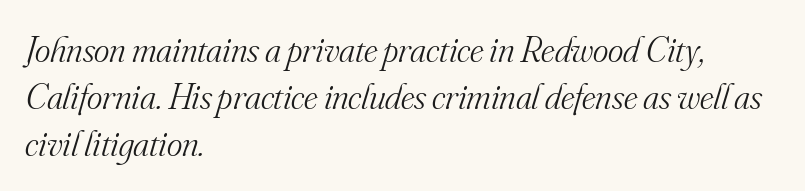
{"serif": "yes", "italic": "yes", "lean": "right", "slant_degrees": 16, "bold": "no", "weight": "light", "width": "normal", "stroke_contrast": "medium", "x_height": "small", "monospaced": "no", "underline": "no", "align": "left", "line_spacing": "normal", "line_spacing_ratio": 1.27, "letter_spacing": "normal", "letter_spacing_em": 0.0, "glyph_px": 37}
